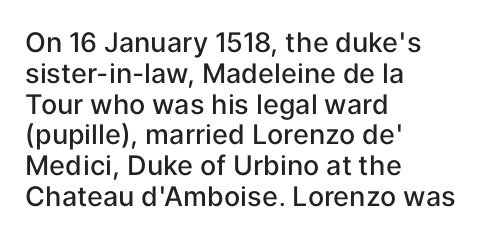
Do the letters lean? They stand straight. Does extra space separate the letters? No, they use regular spacing. Caption: multi-line text, flush left, ragged right. The leading is snug, giving the passage a crowded texture. The sample has been set in demibold, a notch under bold. Anything drawn beneath the words? Only blank space.
